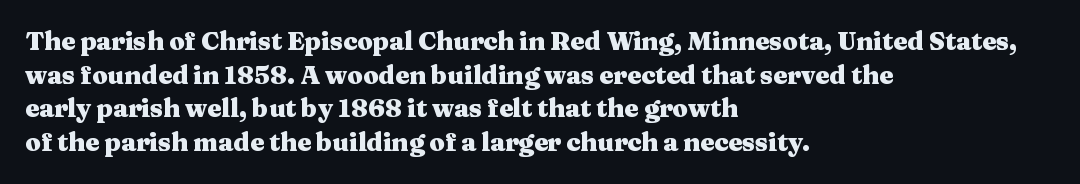
The image shows 25 px bold type, upright; set left-aligned, normal line spacing (1.35x), normal letter spacing, not underlined.
